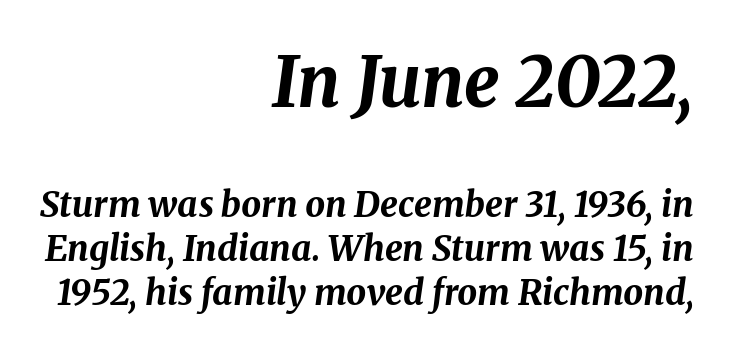
Q: Is the text bold? A: Yes.
Q: Is the text italic (slanted)? A: Yes, it leans right by about 8 degrees.
Q: Is the text underlined? A: No.
Q: How is the paragraph aligned? A: Right-aligned.
Q: Is the spacing between letters normal or unusually wide? A: Normal.
Q: Is the spacing between lines tight, normal or loose? A: Normal.
Q: Which block of text is set in a larger size, the first (top) or the second (bottom)? A: The first (top) one.
Q: Width (condensed, normal, or wide)? A: Normal.
Q: Stroke contrast? A: Medium.
Q: x-height? A: Medium.
Q: Monospaced? A: No.
